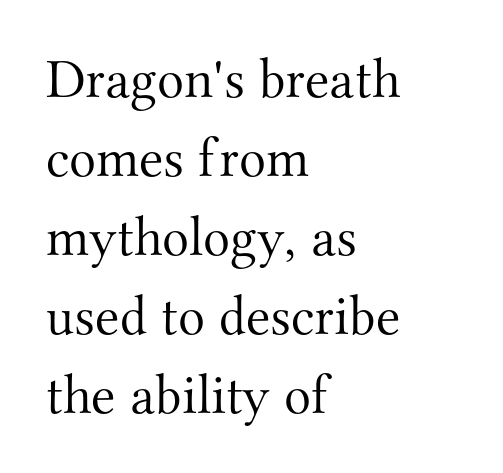
Q: Is the text bold? A: No.
Q: Is the text italic (slanted)? A: No, it is upright.
Q: Is the typeface a serif or a sans-serif typeface? A: Serif.
Q: Is the text underlined? A: No.
Q: How is the paragraph aligned? A: Left-aligned.
Q: Is the spacing between letters normal or unusually wide? A: Normal.
Q: Is the spacing between lines tight, normal or loose? A: Normal.
Q: Width (condensed, normal, or wide)? A: Normal.
Q: Stroke contrast? A: Medium.
Q: x-height? A: Small.
Q: Monospaced? A: No.
